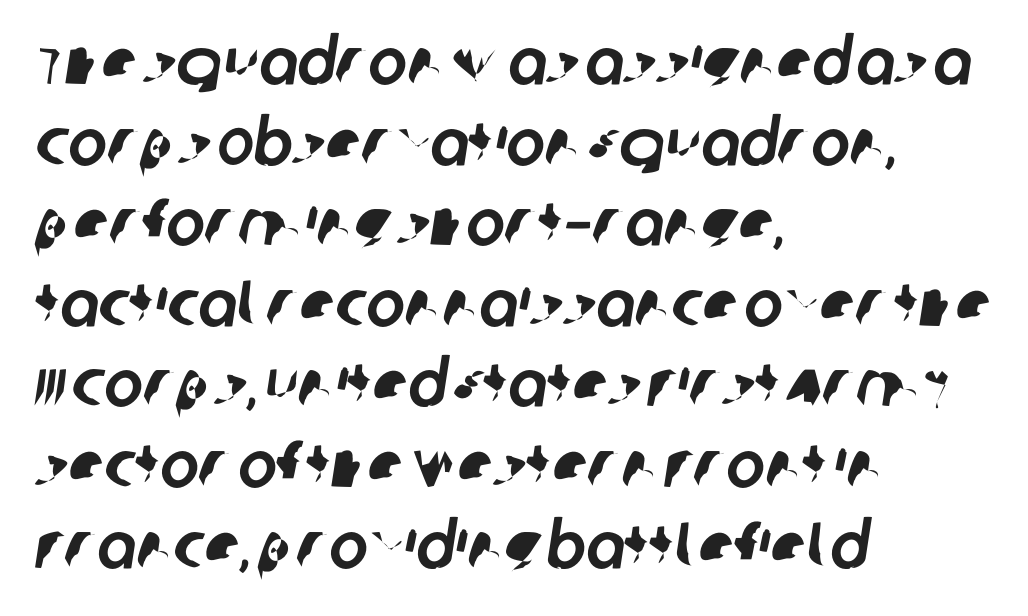
The image shows 65 px sans-serif type; set left-aligned, line spacing 1.24x, normal letter spacing, not underlined; low stroke contrast and a large x-height.
